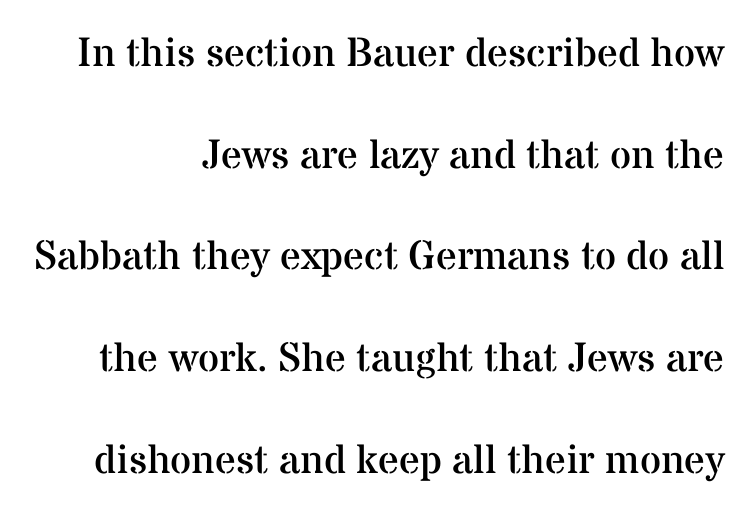
This is serif lettering, the kind often seen in printed books. Ink coverage per letter is moderate at most. Loosely led — the rows are spread out. Here the glyphs are tracked normally, forming tight word shapes. The space beneath each line is pristine and unruled.
